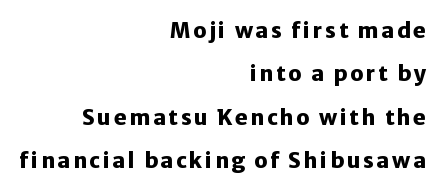
The image shows 21 px bold type, upright; set right-aligned, loose line spacing (2.06x), not underlined.
